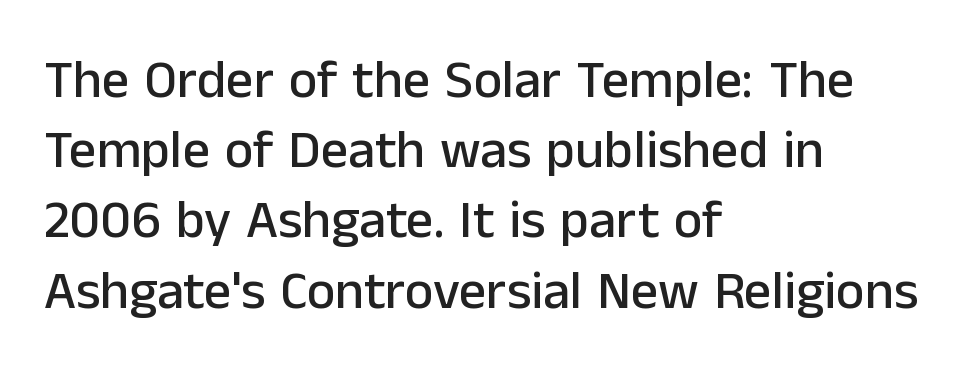
{"serif": "no", "italic": "no", "width": "normal", "stroke_contrast": "low", "x_height": "medium", "monospaced": "no", "underline": "no", "align": "left", "line_spacing": "normal", "line_spacing_ratio": 1.3, "letter_spacing": "normal", "letter_spacing_em": 0.0, "glyph_px": 54}
